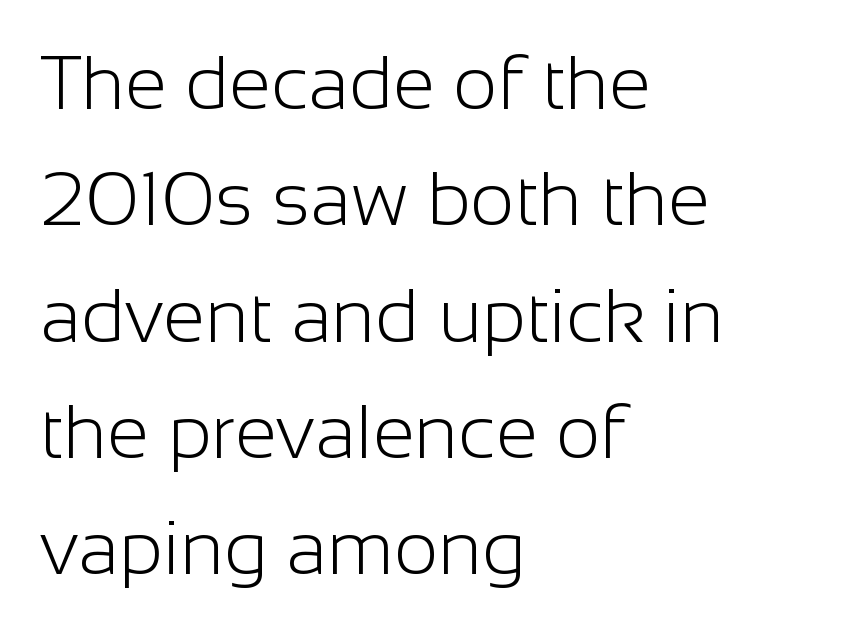
Q: Is the text bold? A: No.
Q: Is the text italic (slanted)? A: No, it is upright.
Q: Is the typeface a serif or a sans-serif typeface? A: Sans-serif.
Q: Is the text underlined? A: No.
Q: How is the paragraph aligned? A: Left-aligned.
Q: Is the spacing between letters normal or unusually wide? A: Normal.
Q: Is the spacing between lines tight, normal or loose? A: Normal.
Q: Width (condensed, normal, or wide)? A: Normal.
Q: Stroke contrast? A: Low.
Q: x-height? A: Medium.
Q: Monospaced? A: No.
